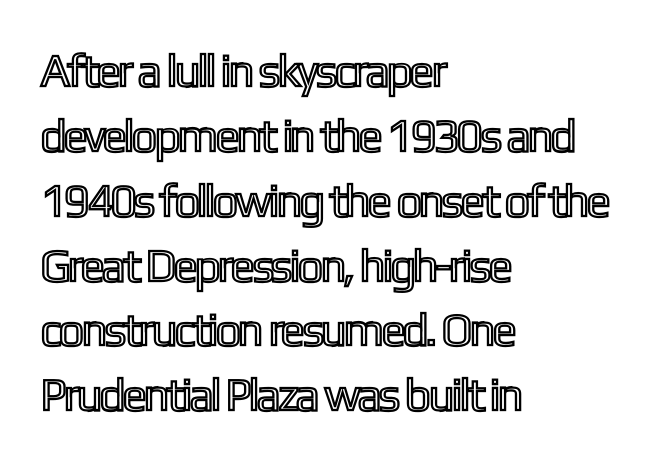
The space beneath each line is pristine and unruled. The paragraph shown leans on its left margin. Character widths vary here, with narrow letters taking less room than wide ones. Evenly set lines give the paragraph a standard silhouette. This sample uses plain, unmodified letter spacing.
